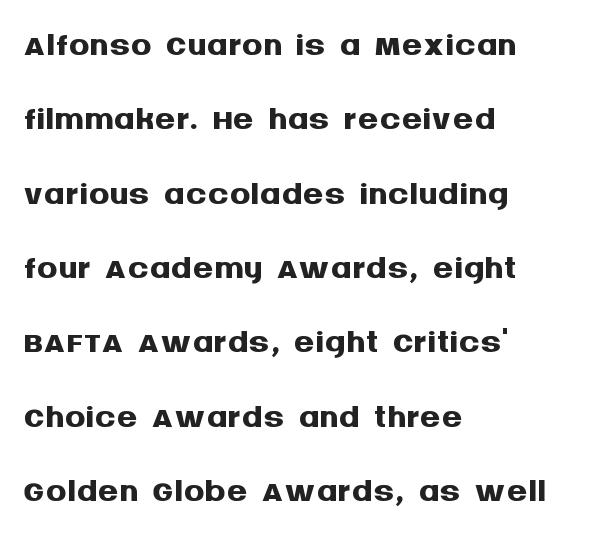
The image shows 52 px semibold sans-serif type, upright; set left-aligned, normal line spacing (1.43x), normal letter spacing, not underlined; medium stroke contrast and a large x-height.
